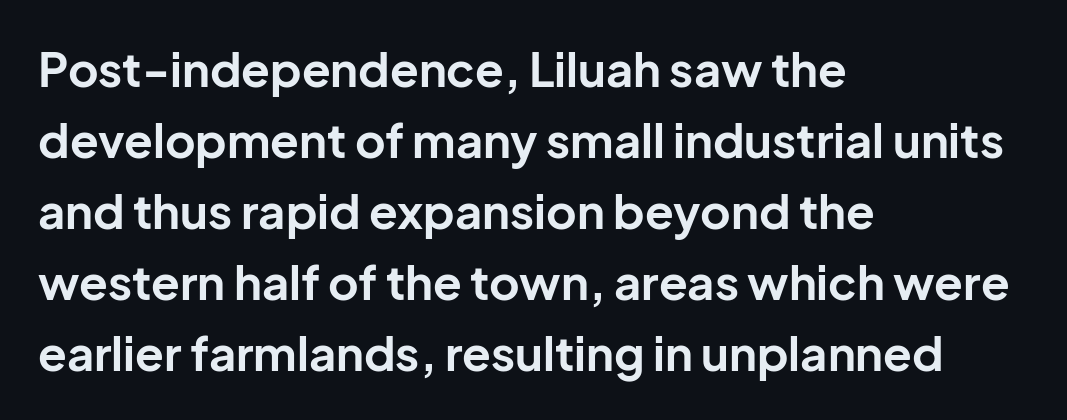
The image shows 47 px bold sans-serif type, upright; set left-aligned, normal line spacing (1.51x), normal letter spacing, not underlined; low stroke contrast and a medium x-height.
